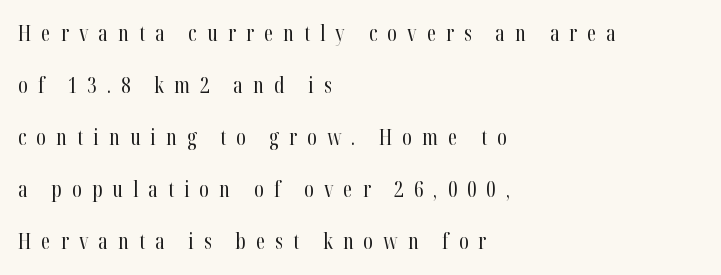
The image shows 21 px text type, upright; set left-aligned, loose line spacing (2.48x), unusually wide letter spacing (+0.48 em), not underlined.
